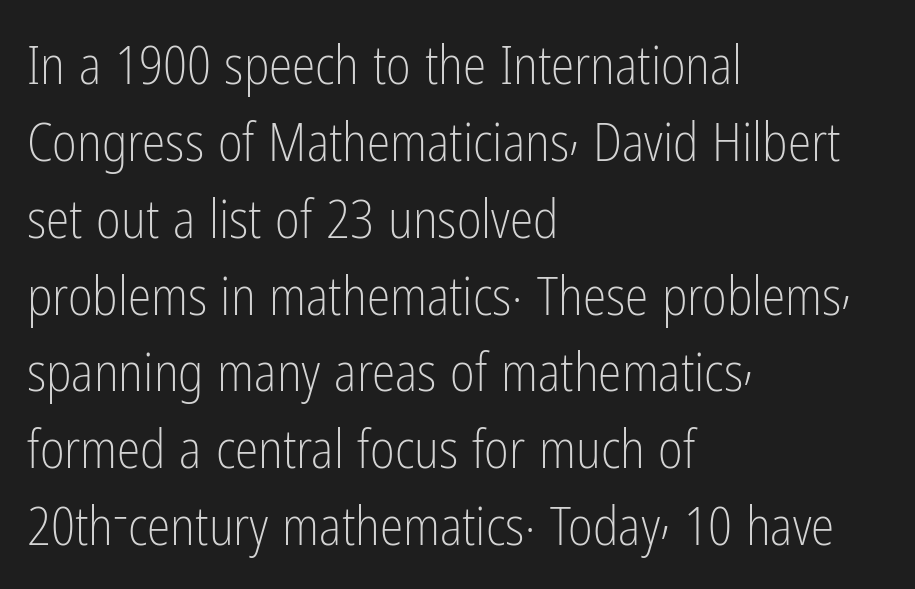
{"serif": "no", "italic": "no", "bold": "no", "weight": "light", "width": "condensed", "stroke_contrast": "low", "x_height": "medium", "monospaced": "no", "underline": "no", "align": "left", "line_spacing": "normal", "line_spacing_ratio": 1.45, "letter_spacing": "normal", "letter_spacing_em": 0.0, "glyph_px": 53}
